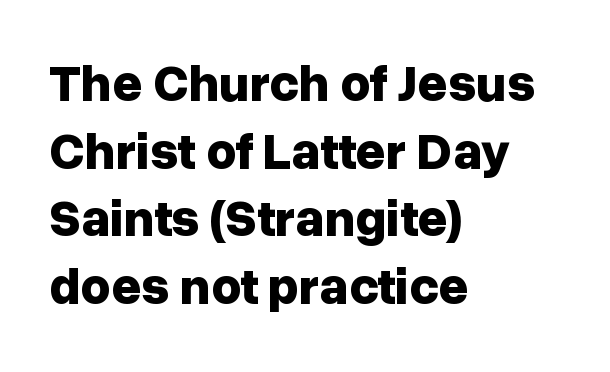
Q: Is the text bold? A: Yes.
Q: Is the text italic (slanted)? A: No, it is upright.
Q: Is the typeface a serif or a sans-serif typeface? A: Sans-serif.
Q: Is the text underlined? A: No.
Q: How is the paragraph aligned? A: Left-aligned.
Q: Is the spacing between letters normal or unusually wide? A: Normal.
Q: Is the spacing between lines tight, normal or loose? A: Normal.
Q: Width (condensed, normal, or wide)? A: Normal.
Q: Stroke contrast? A: Low.
Q: x-height? A: Medium.
Q: Monospaced? A: No.
